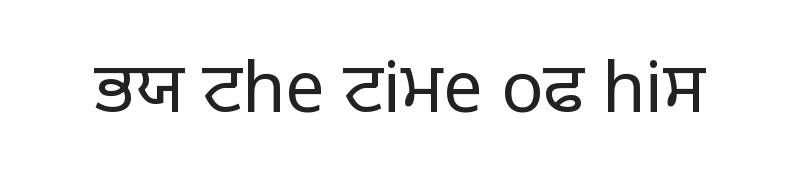
Classification — sans serif. Proportional: the letters do not fall into vertical columns. Only glyphs here, with clear space below each row. Nothing unusual about the tracking: characters are spaced as the font intends.
